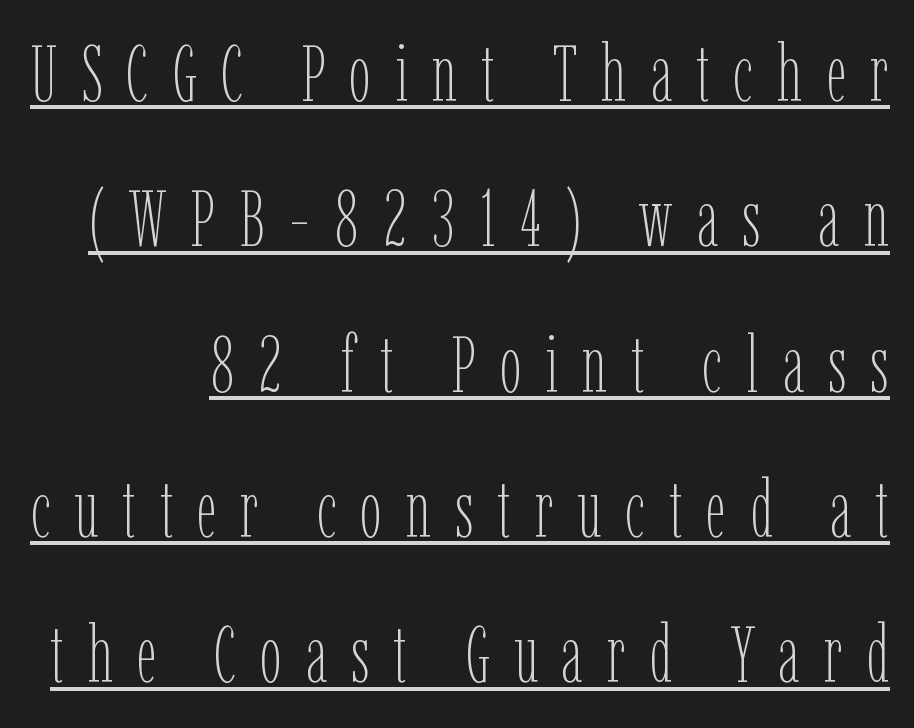
The image shows 79 px thin, condensed type, upright; set line spacing 1.84x, unusually wide letter spacing (+0.3 em), underlined; low stroke contrast and a medium x-height.
